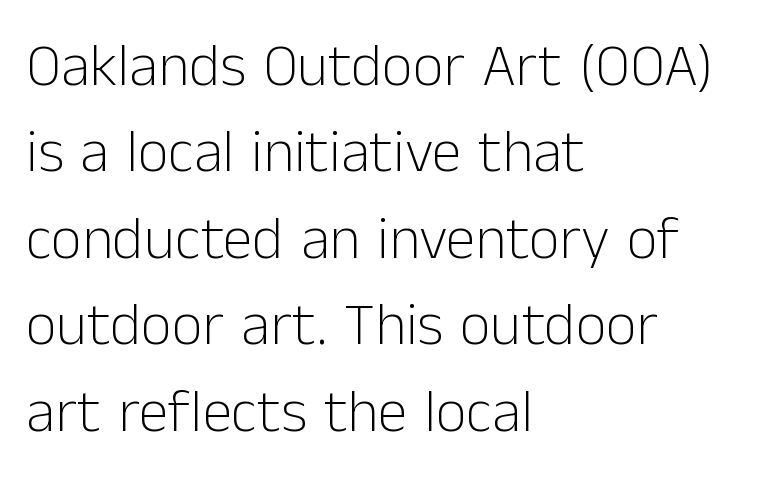
Quick note: interline space is typical. Ascenders rise straight up at ninety degrees. Every row of glyphs begins at an identical x-position on the left. This reads as an unemphasized weight, regular at the heaviest. Descender tails drop into unmarked territory.
